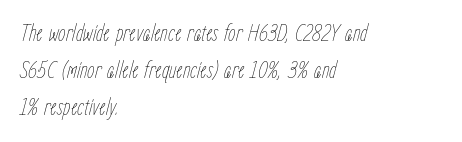
Q: Is the text bold? A: No.
Q: Is the text italic (slanted)? A: Yes, it leans right by about 15 degrees.
Q: Is the text underlined? A: No.
Q: How is the paragraph aligned? A: Left-aligned.
Q: Is the spacing between letters normal or unusually wide? A: Normal.
Q: Is the spacing between lines tight, normal or loose? A: Normal.
